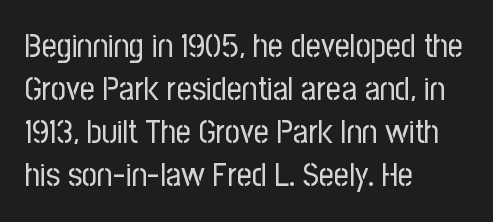
The image shows 33 px regular-weight, condensed sans-serif type, upright; set left-aligned, normal line spacing (1.3x), normal letter spacing, not underlined; low stroke contrast and a medium x-height.
